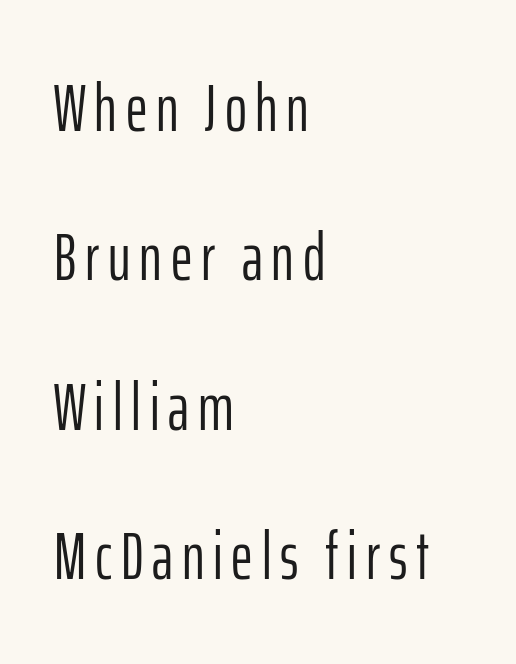
{"serif": "no", "italic": "no", "bold": "no", "weight": "light", "width": "condensed", "stroke_contrast": "low", "x_height": "medium", "monospaced": "no", "underline": "no", "align": "left", "line_spacing": "loose", "line_spacing_ratio": 2.23, "glyph_px": 67}
